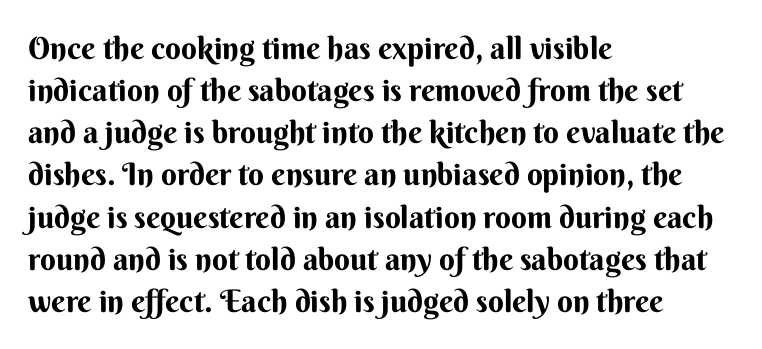
Q: Is the text bold? A: Yes.
Q: Is the text italic (slanted)? A: No, it is upright.
Q: Is the typeface a serif or a sans-serif typeface? A: Sans-serif.
Q: Is the text underlined? A: No.
Q: How is the paragraph aligned? A: Left-aligned.
Q: Is the spacing between letters normal or unusually wide? A: Normal.
Q: Is the spacing between lines tight, normal or loose? A: Normal.
Q: Width (condensed, normal, or wide)? A: Normal.
Q: Stroke contrast? A: Medium.
Q: x-height? A: Small.
Q: Monospaced? A: No.
